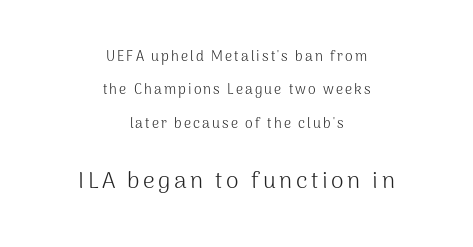
On a weight scale, this lands at 450 or below. The block sitting lower on the canvas is the one with enlarged characters. Reading down the column, the eye jumps a long way to each next line. In terms of posture, this sample is upright. Descenders hang freely into open space.
